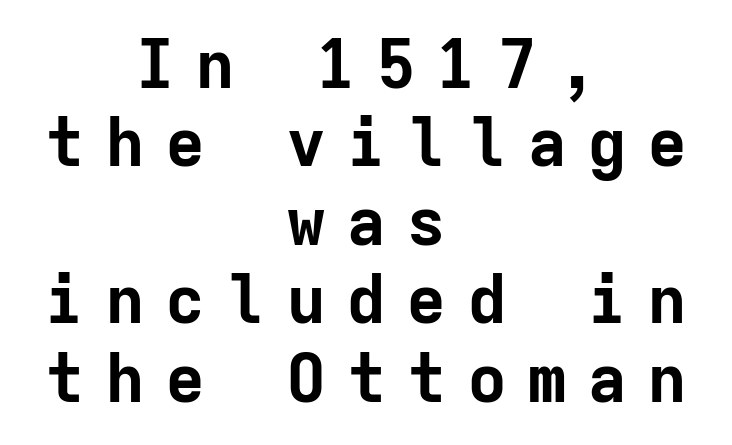
The image shows 67 px bold sans-serif type, upright, monospaced; set centered, line spacing 1.17x, unusually wide letter spacing (+0.3 em), not underlined; low stroke contrast and a medium x-height.
